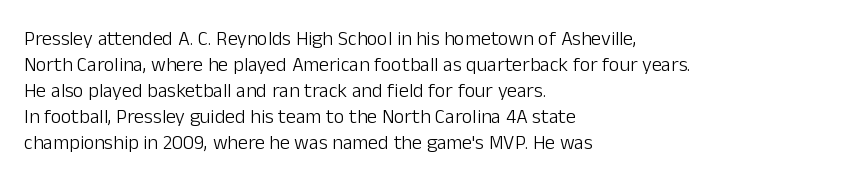
Where is the straight margin? On the left. This sample keeps an unexceptional amount of space between lines. The typesetting does not lean heavy: it is not bold. The gaps between neighbouring characters are ordinary and unremarkable. A clean baseline with only descenders dipping below it.
